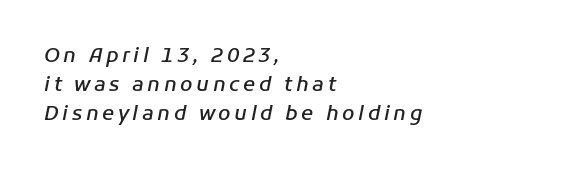
Q: Is the text bold? A: Semi-bold.
Q: Is the text italic (slanted)? A: Yes, it leans right by about 11 degrees.
Q: Is the text underlined? A: No.
Q: How is the paragraph aligned? A: Left-aligned.
Q: Is the spacing between lines tight, normal or loose? A: Normal.
